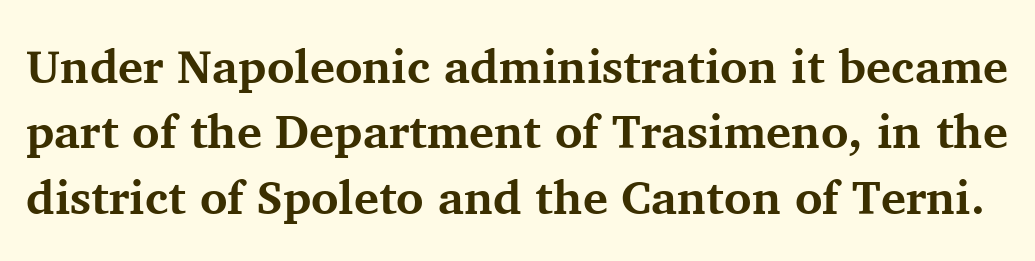
Is this a fixed-width face? No — the glyphs have proportional, varying widths. Style check: upright. Quick note: interline space is typical. The rendering keeps characters at their native spacing. Glance below the letters and you will spot only blank space. The letters are bold, with thick, heavy strokes.
